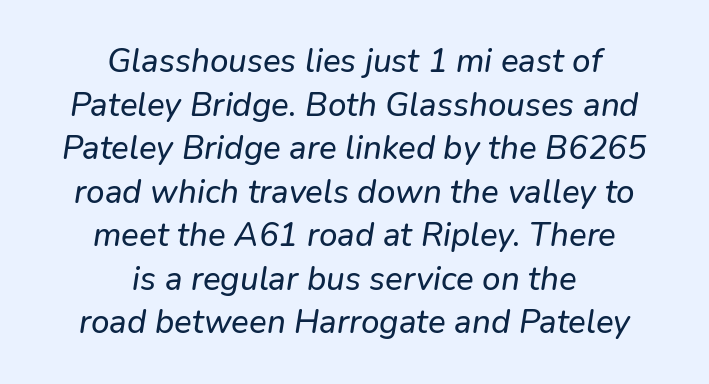
The image shows 33 px sans-serif type; set centered, normal line spacing (1.32x), normal letter spacing, not underlined; low stroke contrast and a medium x-height.
